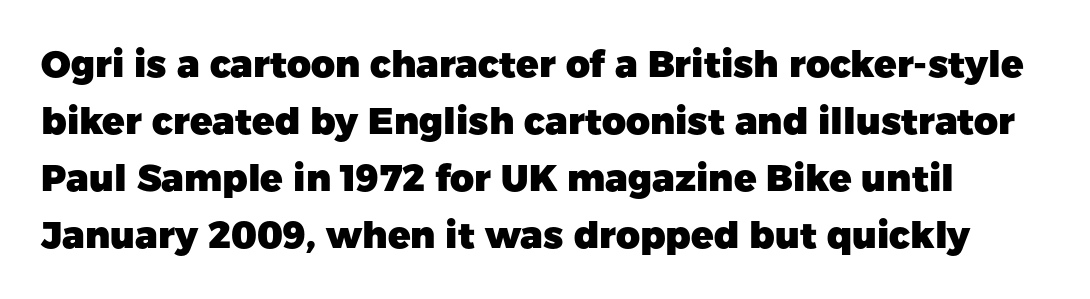
The space directly below the letters is spotless. You can tell from the bare stems that sans-serif type was used. Caption: standard tracking, unaltered. The font's upright variant was chosen for this text. Normally led — the rows are evenly, conventionally spaced. The passage shown is typed in a proportional face where columns would drift.
